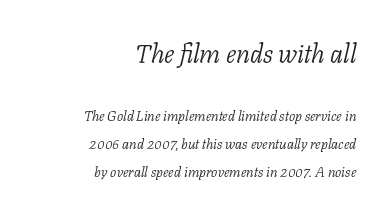
Q: Is the text bold? A: No.
Q: Is the text italic (slanted)? A: Yes, it leans right by about 11 degrees.
Q: Is the text underlined? A: No.
Q: How is the paragraph aligned? A: Right-aligned.
Q: Is the spacing between letters normal or unusually wide? A: Normal.
Q: Is the spacing between lines tight, normal or loose? A: Loose.
Q: Which block of text is set in a larger size, the first (top) or the second (bottom)? A: The first (top) one.
